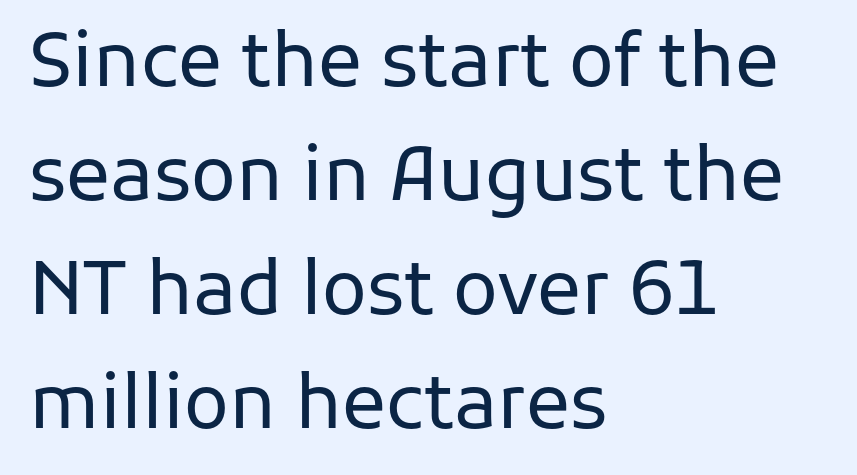
{"serif": "no", "italic": "no", "bold": "no", "weight": "regular", "width": "normal", "stroke_contrast": "low", "x_height": "medium", "monospaced": "no", "underline": "no", "align": "left", "line_spacing": "normal", "line_spacing_ratio": 1.54, "letter_spacing": "normal", "letter_spacing_em": 0.0, "glyph_px": 74}
